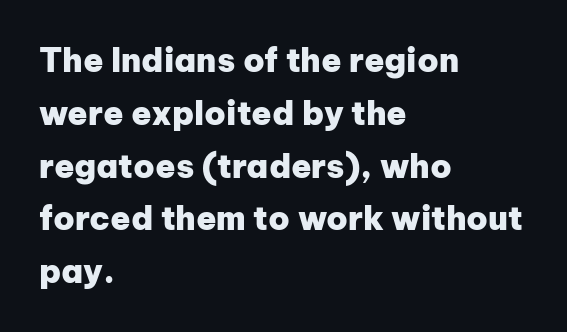
The image shows 33 px heavy sans-serif type, upright; set left-aligned, normal line spacing (1.6x), normal letter spacing, not underlined; low stroke contrast and a medium x-height.
